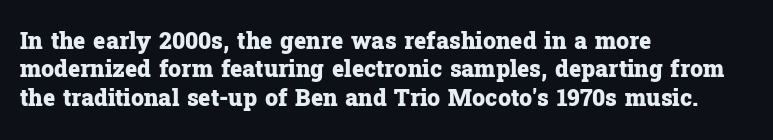
The image shows 23 px bold type, upright; set left-aligned, line spacing 1.23x, normal letter spacing, not underlined.
